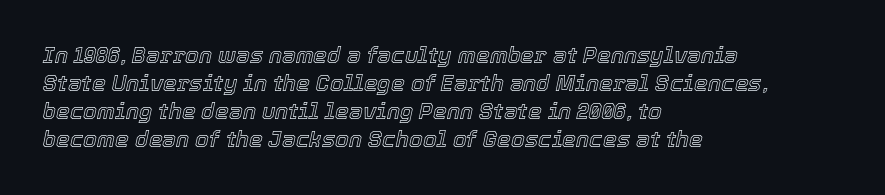
{"italic": "yes", "lean": "right", "slant_degrees": 12, "underline": "no", "align": "left", "line_spacing": "normal", "line_spacing_ratio": 1.27, "letter_spacing": "normal", "letter_spacing_em": 0.0, "glyph_px": 22}
